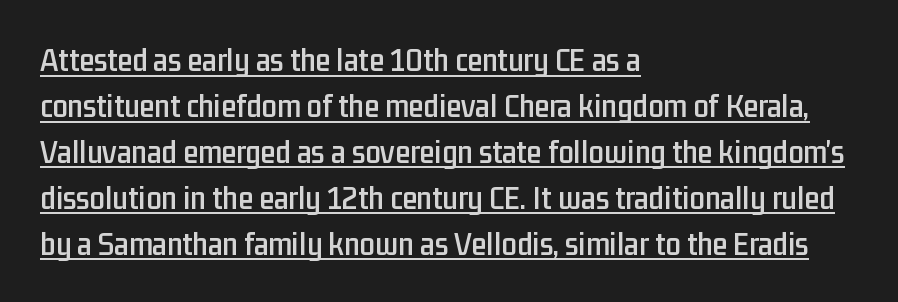
{"serif": "no", "italic": "no", "width": "condensed", "stroke_contrast": "low", "x_height": "medium", "monospaced": "no", "underline": "yes", "align": "left", "line_spacing": "normal", "line_spacing_ratio": 1.35, "letter_spacing": "normal", "letter_spacing_em": 0.0, "glyph_px": 34}
